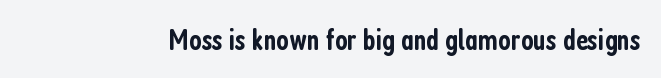
The image shows 30 px semibold, condensed sans-serif type, upright; set normal letter spacing, not underlined; low stroke contrast and a medium x-height.
